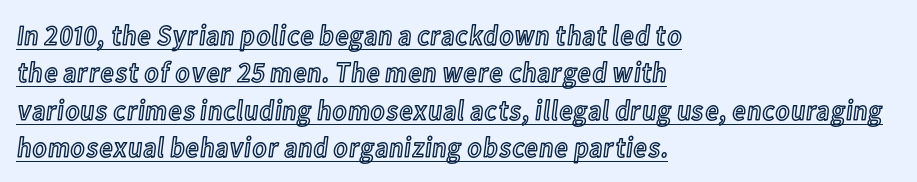
Underlining? Definitely there. How would I describe the line gaps? Plain and ordinary. The letters advance in unequal steps, a hallmark of proportional type. Does extra space separate the letters? No, they use regular spacing. Horizontal alignment here is leftward, the default for most running prose.
